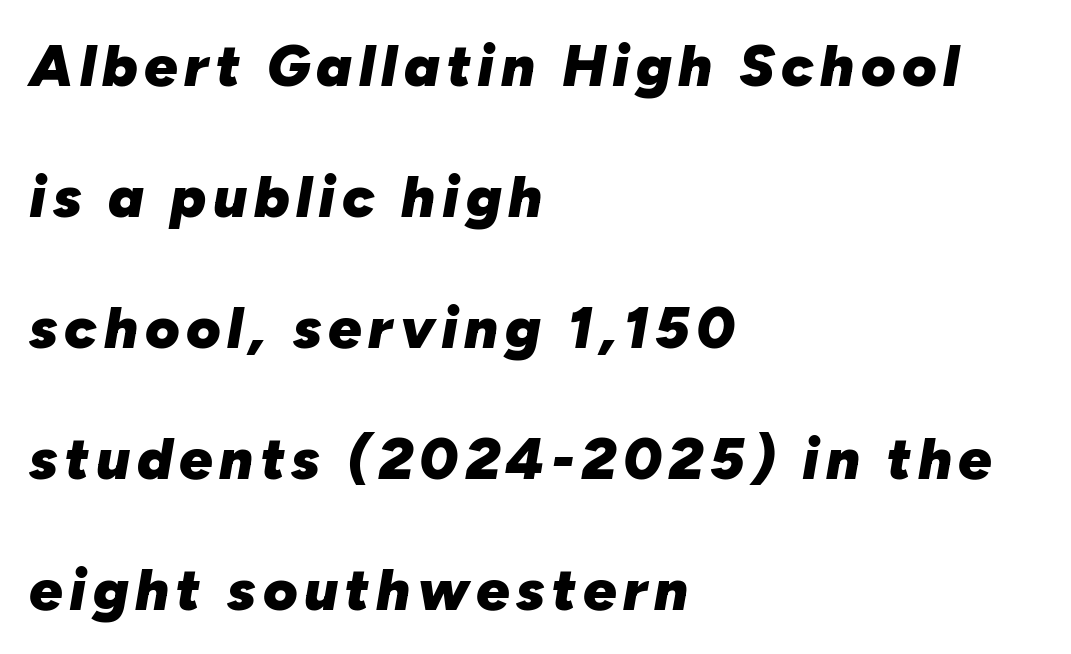
If you drew a line through each stem, it would be angled. Look at the stroke-to-counter ratio: heavy, a bold. Here the designer chose a conventional face with non-uniform glyph widths. The words here are not underlined. Line beginnings align vertically; line endings do not. What's the leading like? Stretched, with rows far apart.
